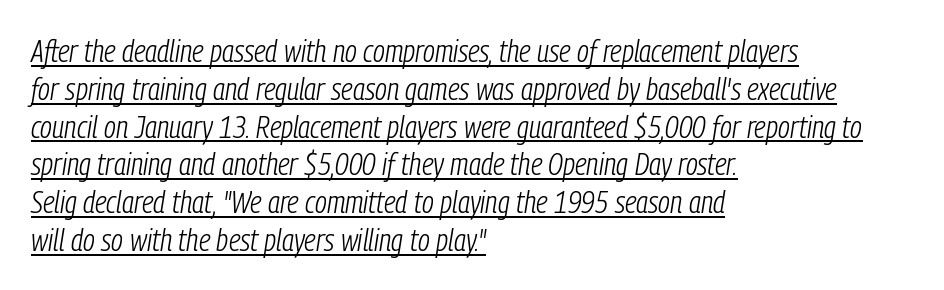
The image shows 31 px light, condensed type, italic (leaning right); set left-aligned, line spacing 1.22x, normal letter spacing, underlined; low stroke contrast and a medium x-height.
